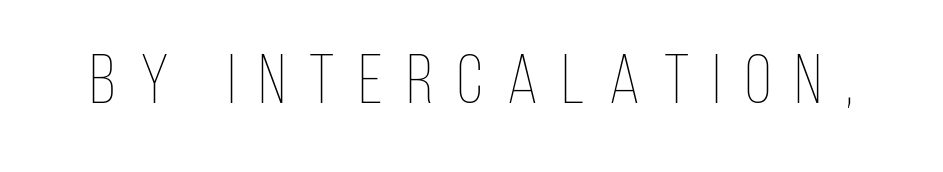
Q: Is the text bold? A: No.
Q: Is the text italic (slanted)? A: No, it is upright.
Q: Is the text underlined? A: No.
Q: Is the spacing between letters normal or unusually wide? A: Unusually wide.
Q: Width (condensed, normal, or wide)? A: Condensed.
Q: Stroke contrast? A: Low.
Q: x-height? A: Large.
Q: Monospaced? A: No.
